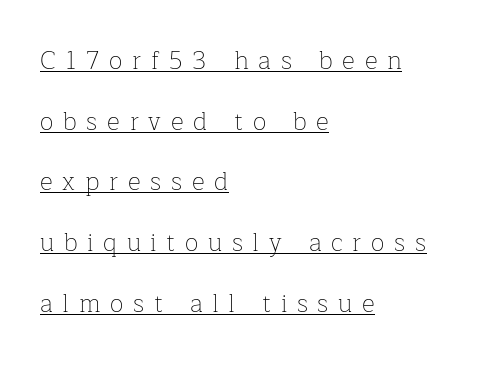
{"italic": "no", "bold": "no", "underline": "yes", "align": "left", "line_spacing": "loose", "line_spacing_ratio": 2.43, "letter_spacing": "wide", "letter_spacing_em": 0.39, "glyph_px": 25}
